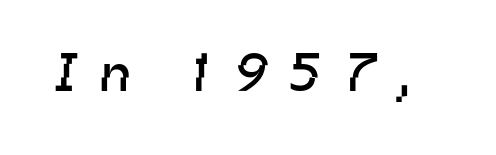
The image shows 54 px regular-weight sans-serif type; set unusually wide letter spacing (+0.45 em), not underlined; low stroke contrast and a medium x-height.
